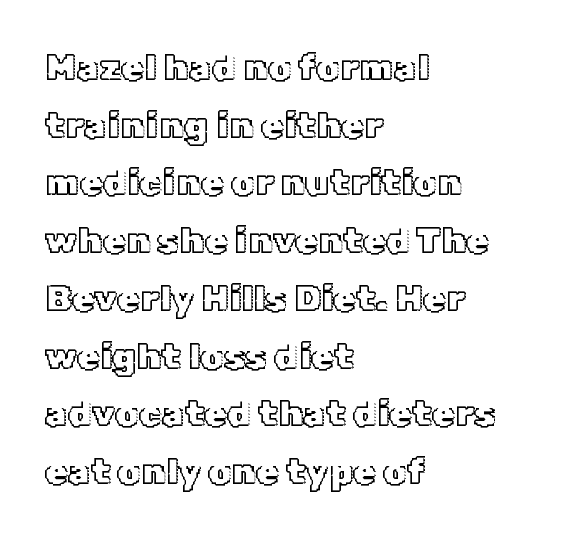
Q: Is the text italic (slanted)? A: No, it is upright.
Q: Is the text underlined? A: No.
Q: How is the paragraph aligned? A: Left-aligned.
Q: Is the spacing between letters normal or unusually wide? A: Normal.
Q: Is the spacing between lines tight, normal or loose? A: Normal.
Q: Width (condensed, normal, or wide)? A: Normal.
Q: x-height? A: Medium.
Q: Monospaced? A: No.
